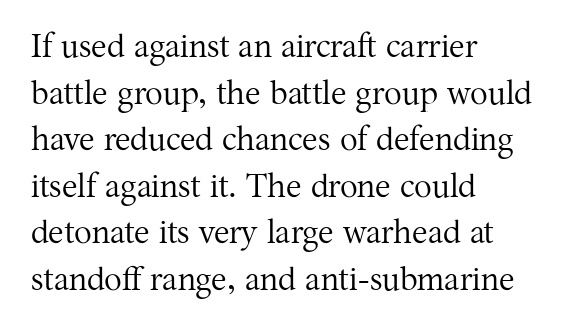
Teacher's note: observe the even left margin — that is flush-left alignment. This sample keeps an unexceptional amount of space between lines. Classification — serif. Character widths vary here, with narrow letters taking less room than wide ones.
